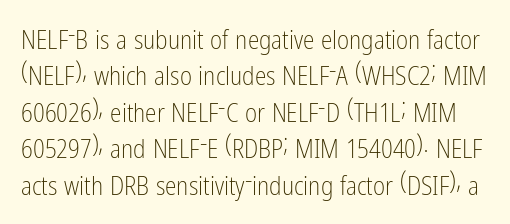
Q: Is the text bold? A: No.
Q: Is the text italic (slanted)? A: No, it is upright.
Q: Is the text underlined? A: No.
Q: Is the spacing between letters normal or unusually wide? A: Normal.
Q: Is the spacing between lines tight, normal or loose? A: Normal.
